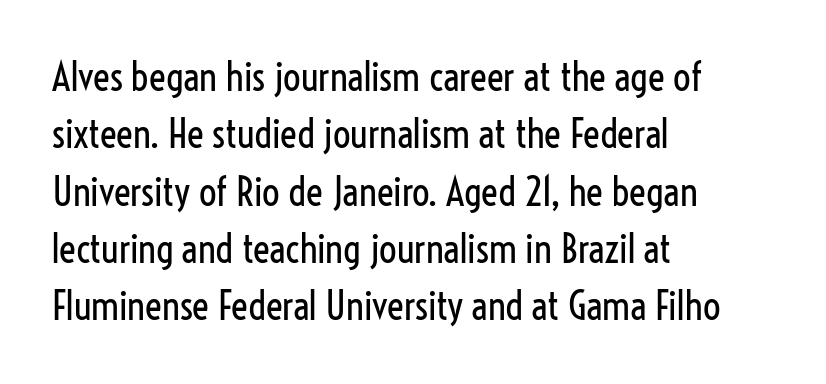
The area under the type is left untouched. Rows of type keep a routine distance in the vertical direction. Tall strokes in this sample are plumb rather than angled. These lines are rendered in a variable-pitch font. Observe the absence of serifs on each vertical stroke in this sample. Caption: face not bold, strokes unweighted.
